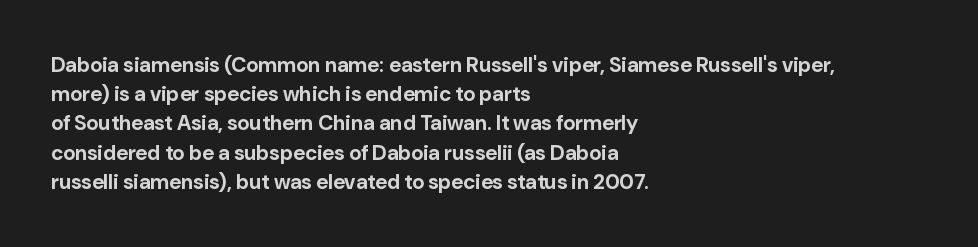
The image shows 21 px bold type, upright; set left-aligned, normal line spacing (1.39x), normal letter spacing, not underlined.
